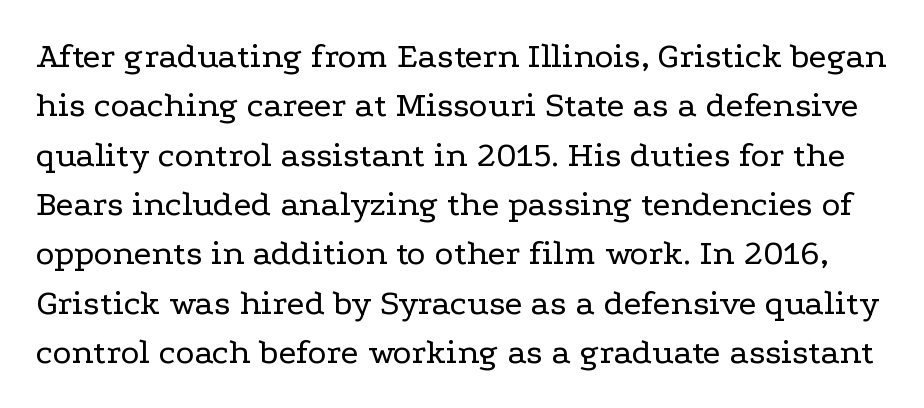
{"serif": "yes", "italic": "no", "bold": "no", "weight": "regular", "width": "wide", "stroke_contrast": "low", "x_height": "medium", "monospaced": "no", "underline": "no", "line_spacing": "normal", "line_spacing_ratio": 1.37, "letter_spacing": "normal", "letter_spacing_em": 0.0, "glyph_px": 36}
